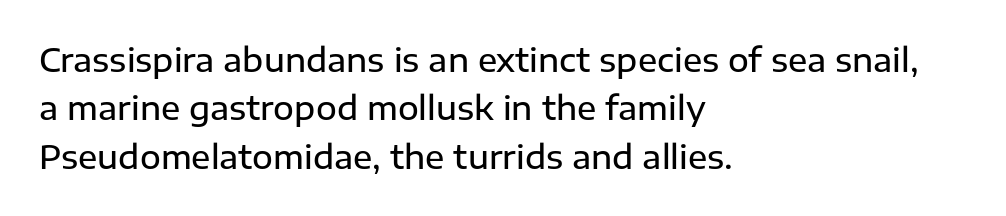
{"serif": "no", "italic": "no", "bold": "semi", "weight": "semibold", "width": "normal", "stroke_contrast": "low", "x_height": "medium", "monospaced": "no", "underline": "no", "align": "left", "line_spacing": "normal", "line_spacing_ratio": 1.51, "letter_spacing": "normal", "letter_spacing_em": 0.0, "glyph_px": 32}
